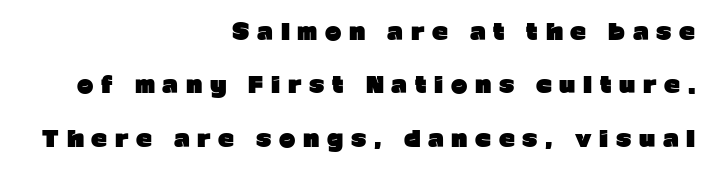
The image shows 22 px bold type, upright; set right-aligned, loose line spacing (2.43x), unusually wide letter spacing (+0.35 em), not underlined.
